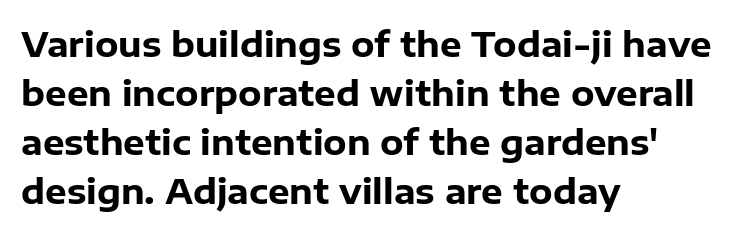
The image shows 34 px heavy sans-serif type, upright; set left-aligned, normal line spacing (1.44x), normal letter spacing, not underlined; low stroke contrast and a medium x-height.
